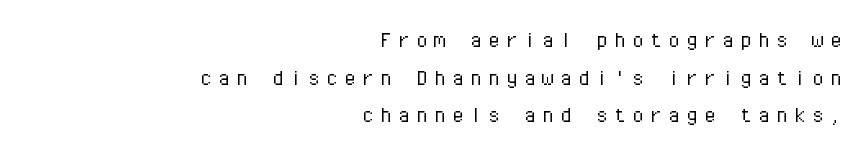
{"italic": "no", "bold": "no", "underline": "no", "align": "right", "line_spacing": "normal", "line_spacing_ratio": 1.51, "letter_spacing": "wide", "letter_spacing_em": 0.22, "glyph_px": 25}
